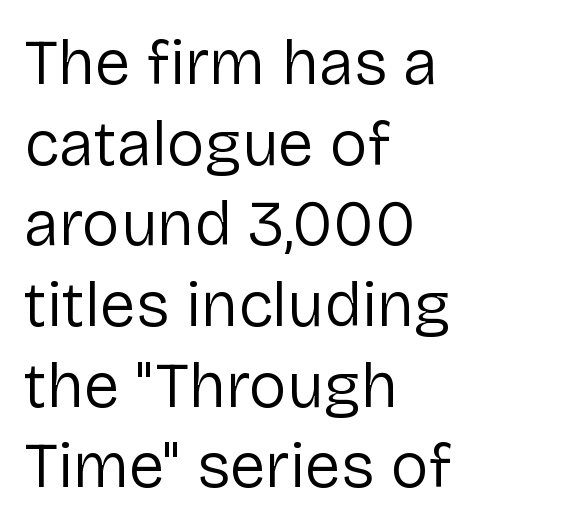
Q: Is the text bold? A: No.
Q: Is the text italic (slanted)? A: No, it is upright.
Q: Is the typeface a serif or a sans-serif typeface? A: Sans-serif.
Q: Is the text underlined? A: No.
Q: How is the paragraph aligned? A: Left-aligned.
Q: Is the spacing between letters normal or unusually wide? A: Normal.
Q: Is the spacing between lines tight, normal or loose? A: Normal.
Q: Width (condensed, normal, or wide)? A: Normal.
Q: Stroke contrast? A: Low.
Q: x-height? A: Medium.
Q: Monospaced? A: No.
